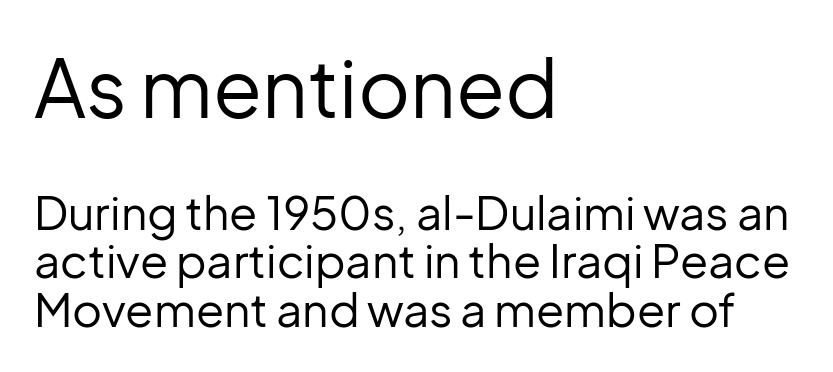
No extra tracking has been applied to these lines. The first block has been scaled up relative to the second. Does the leading feel generous? Not at all — it's pinched. The passage shown is typed in a proportional face where columns would drift. Descenders are the only things crossing below the line.
